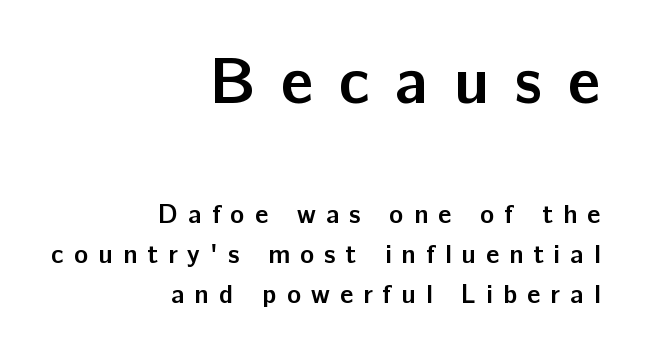
{"serif": "no", "italic": "no", "bold": "yes", "weight": "semibold", "width": "normal", "stroke_contrast": "low", "x_height": "medium", "monospaced": "no", "underline": "no", "align": "right", "line_spacing": "normal", "line_spacing_ratio": 1.53, "letter_spacing": "wide", "letter_spacing_em": 0.39, "larger_block": "first", "size_ratio": 2.5, "glyph_px": 65}
